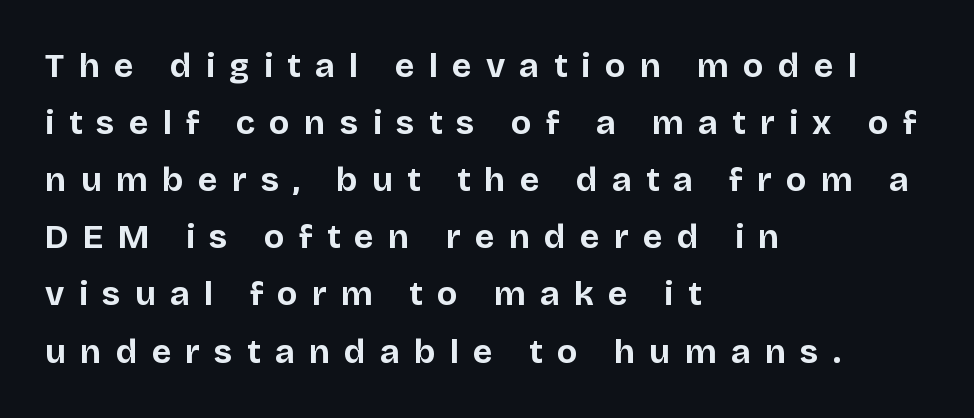
Spacing verdict: proportional, widths tailored to each character. A dark, heavy texture on the line: the type is bold. The passage shown is typeset with a sans-serif family. Vertical strokes here are truly vertical. Check under the words: just untouched page. Visually the block forms a straight wall on the left and a jagged coastline on the right.
